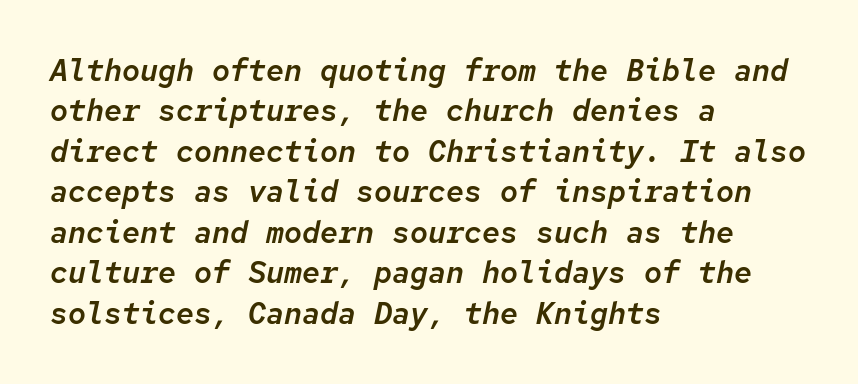
The paragraph has a hard left edge and a soft right edge. Leading: standard. The typography opts for an oblique posture over an upright one. The words here are not underlined.
